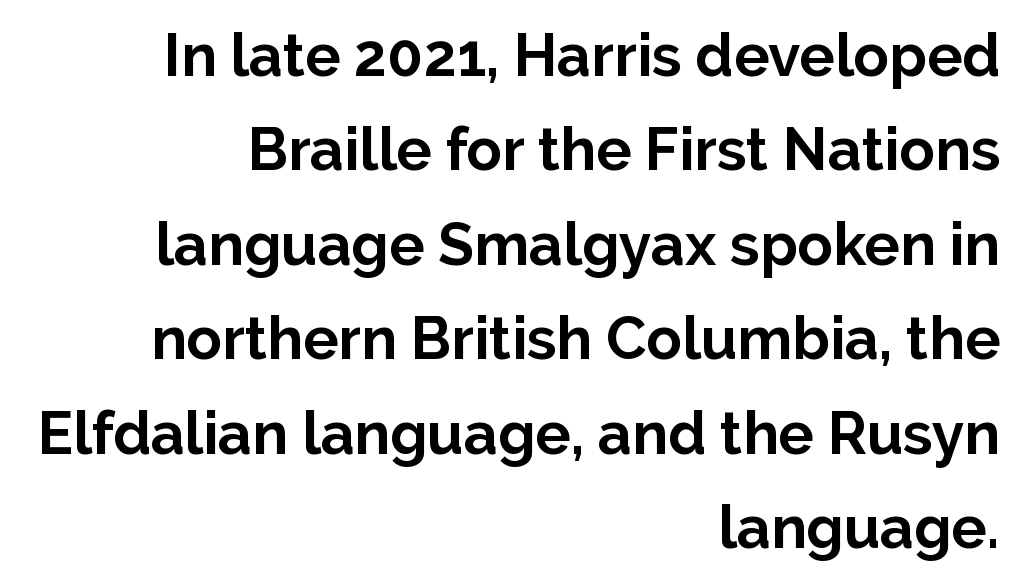
Decoration check: the copy has no underline. These words are printed bold, with thick strokes throughout. The letters carry no serifs — their stems end cleanly without finishing strokes. This is the regular roman posture of the typeface. These lines are rendered in a variable-pitch font. Honestly, the row spacing looks completely unremarkable.
